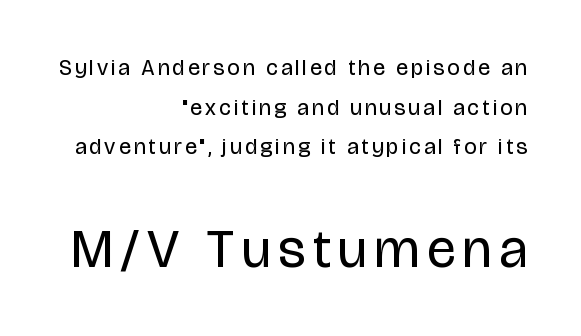
Q: Is the text bold? A: No.
Q: Is the text italic (slanted)? A: No, it is upright.
Q: Is the typeface a serif or a sans-serif typeface? A: Sans-serif.
Q: Is the text underlined? A: No.
Q: How is the paragraph aligned? A: Right-aligned.
Q: Which block of text is set in a larger size, the first (top) or the second (bottom)? A: The second (bottom) one.
Q: Width (condensed, normal, or wide)? A: Condensed.
Q: Stroke contrast? A: Low.
Q: x-height? A: Large.
Q: Monospaced? A: No.
